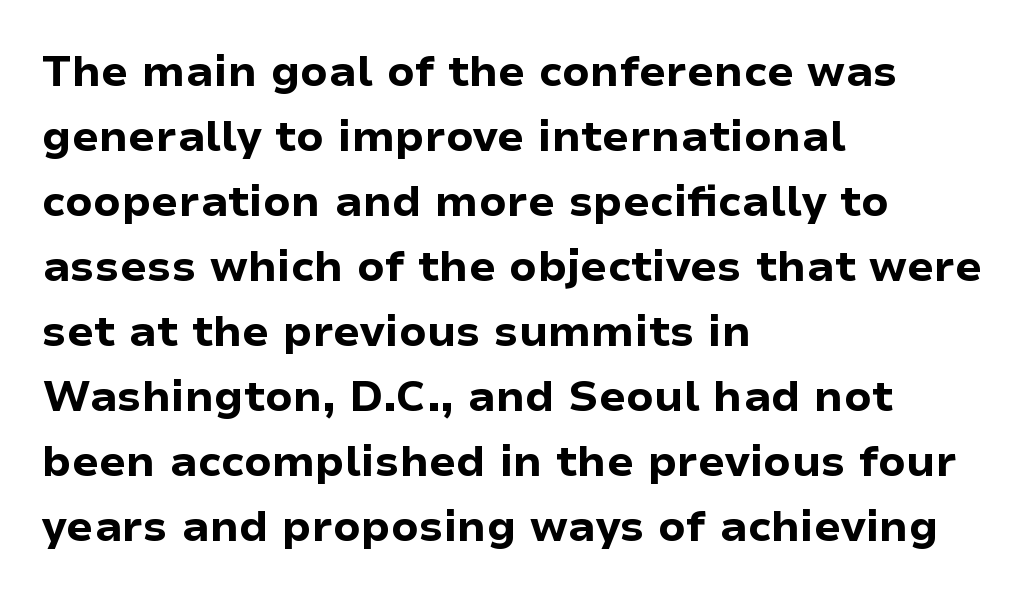
{"serif": "no", "italic": "no", "bold": "yes", "weight": "bold", "width": "normal", "stroke_contrast": "low", "x_height": "medium", "monospaced": "no", "underline": "no", "align": "left", "line_spacing": "normal", "line_spacing_ratio": 1.51, "letter_spacing": "normal", "letter_spacing_em": 0.0, "glyph_px": 43}
